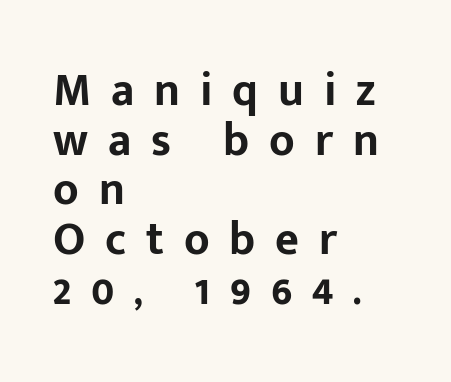
Q: Is the text bold? A: Yes.
Q: Is the text italic (slanted)? A: No, it is upright.
Q: Is the typeface a serif or a sans-serif typeface? A: Sans-serif.
Q: Is the text underlined? A: No.
Q: How is the paragraph aligned? A: Left-aligned.
Q: Is the spacing between letters normal or unusually wide? A: Unusually wide.
Q: Is the spacing between lines tight, normal or loose? A: Tight.
Q: Width (condensed, normal, or wide)? A: Normal.
Q: Stroke contrast? A: Low.
Q: x-height? A: Medium.
Q: Monospaced? A: No.
